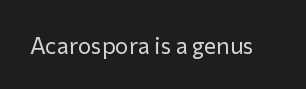
Q: Is the text bold? A: No.
Q: Is the text italic (slanted)? A: No, it is upright.
Q: Is the text underlined? A: No.
Q: Is the spacing between letters normal or unusually wide? A: Normal.
